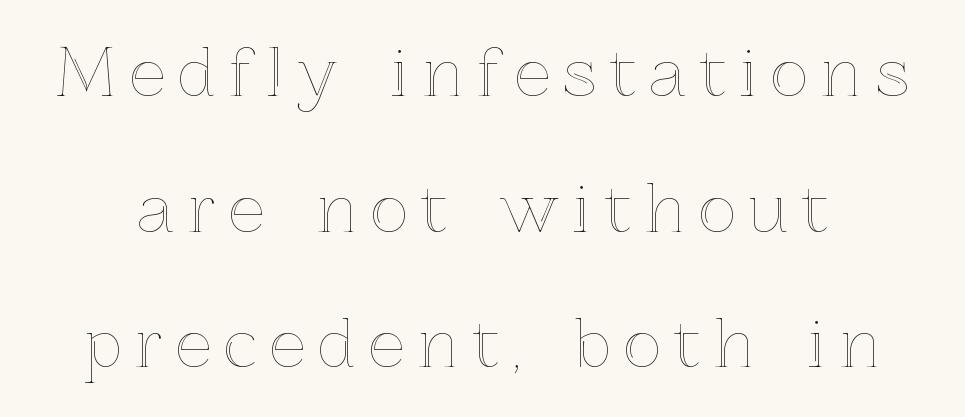
The image shows 64 px text type, upright; set loose line spacing (2.12x), unusually wide letter spacing (+0.21 em), not underlined; a medium x-height.
